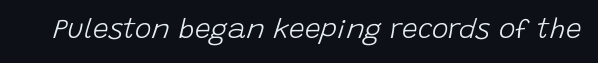
Q: Is the text bold? A: No.
Q: Is the text italic (slanted)? A: Yes, it leans right by about 15 degrees.
Q: Is the text underlined? A: No.
Q: Is the spacing between letters normal or unusually wide? A: Normal.
Q: Width (condensed, normal, or wide)? A: Normal.
Q: Stroke contrast? A: Low.
Q: x-height? A: Large.
Q: Monospaced? A: No.
